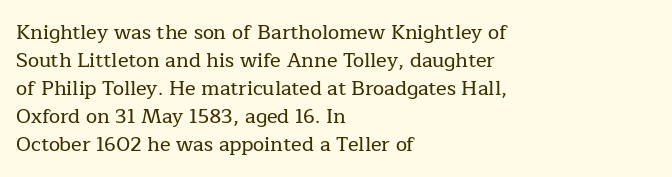
{"italic": "no", "underline": "no", "align": "left", "line_spacing": "normal", "line_spacing_ratio": 1.4, "letter_spacing": "normal", "letter_spacing_em": 0.0, "glyph_px": 20}
